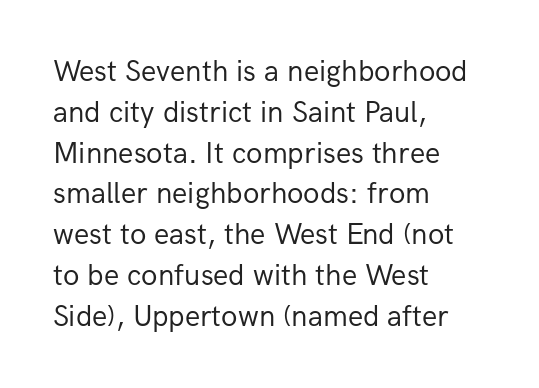
Q: Is the text bold? A: No.
Q: Is the text italic (slanted)? A: No, it is upright.
Q: Is the typeface a serif or a sans-serif typeface? A: Sans-serif.
Q: Is the text underlined? A: No.
Q: How is the paragraph aligned? A: Left-aligned.
Q: Is the spacing between letters normal or unusually wide? A: Normal.
Q: Is the spacing between lines tight, normal or loose? A: Normal.
Q: Width (condensed, normal, or wide)? A: Normal.
Q: Stroke contrast? A: Low.
Q: x-height? A: Medium.
Q: Monospaced? A: No.
